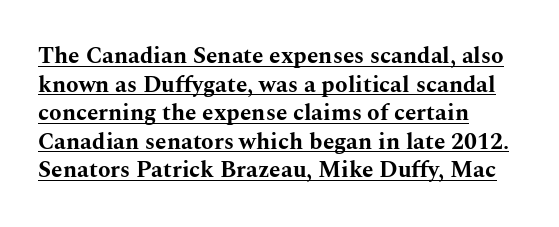
The rendered words wear a rule along their underside. The sample has been set heavy, in full bold. Unlike italic type, these characters show no tilt at all. The rendering keeps characters at their native spacing.
